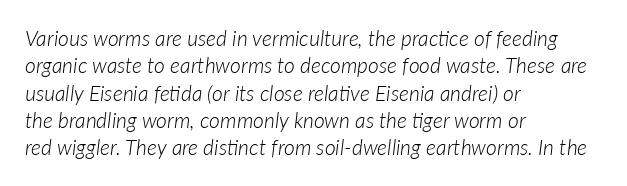
Q: Is the text bold? A: No.
Q: Is the text italic (slanted)? A: Yes, it leans right by about 7 degrees.
Q: Is the text underlined? A: No.
Q: How is the paragraph aligned? A: Left-aligned.
Q: Is the spacing between letters normal or unusually wide? A: Normal.
Q: Is the spacing between lines tight, normal or loose? A: Normal.
